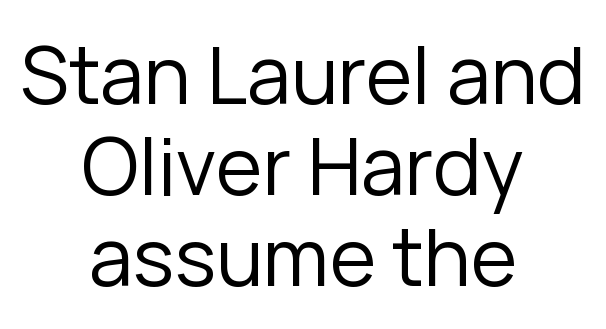
{"serif": "no", "italic": "no", "bold": "no", "weight": "regular", "width": "normal", "stroke_contrast": "low", "x_height": "medium", "monospaced": "no", "underline": "no", "align": "center", "line_spacing": "tight", "line_spacing_ratio": 1.15, "letter_spacing": "normal", "letter_spacing_em": 0.0, "glyph_px": 79}
